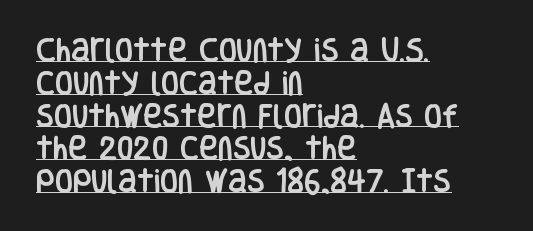
The image shows 26 px text type, upright; set left-aligned, normal line spacing (1.26x), normal letter spacing, underlined.
